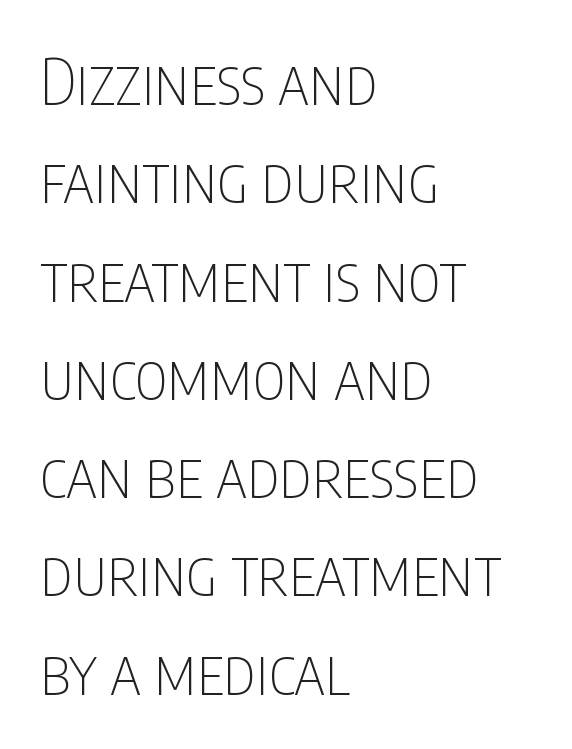
Q: Is the text bold? A: No.
Q: Is the text italic (slanted)? A: No, it is upright.
Q: Is the typeface a serif or a sans-serif typeface? A: Sans-serif.
Q: Is the text underlined? A: No.
Q: How is the paragraph aligned? A: Left-aligned.
Q: Is the spacing between letters normal or unusually wide? A: Normal.
Q: Is the spacing between lines tight, normal or loose? A: Normal.
Q: Width (condensed, normal, or wide)? A: Condensed.
Q: Stroke contrast? A: Low.
Q: x-height? A: Large.
Q: Monospaced? A: No.
